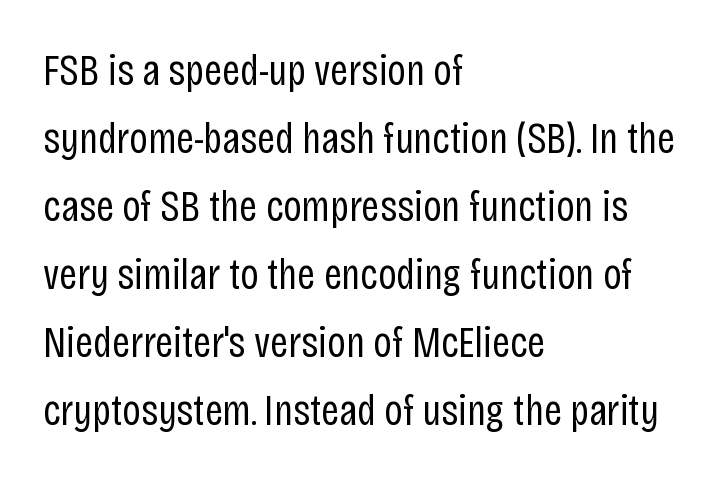
Honestly, the row spacing looks completely unremarkable. Letterform terminals end flat and unadorned throughout the passage. Notice how the stems are strictly vertical — no italics here. The weight would be labelled regular, book, light, or lighter still. Check under the words: just untouched page.
